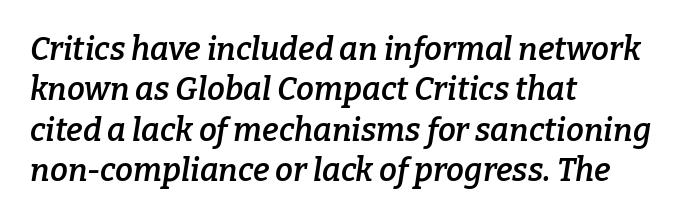
{"serif": "yes", "italic": "yes", "lean": "right", "slant_degrees": 9, "bold": "semi", "weight": "semibold", "width": "normal", "stroke_contrast": "low", "x_height": "medium", "monospaced": "no", "underline": "no", "align": "left", "line_spacing": "normal", "line_spacing_ratio": 1.26, "letter_spacing": "normal", "letter_spacing_em": 0.0, "glyph_px": 32}
